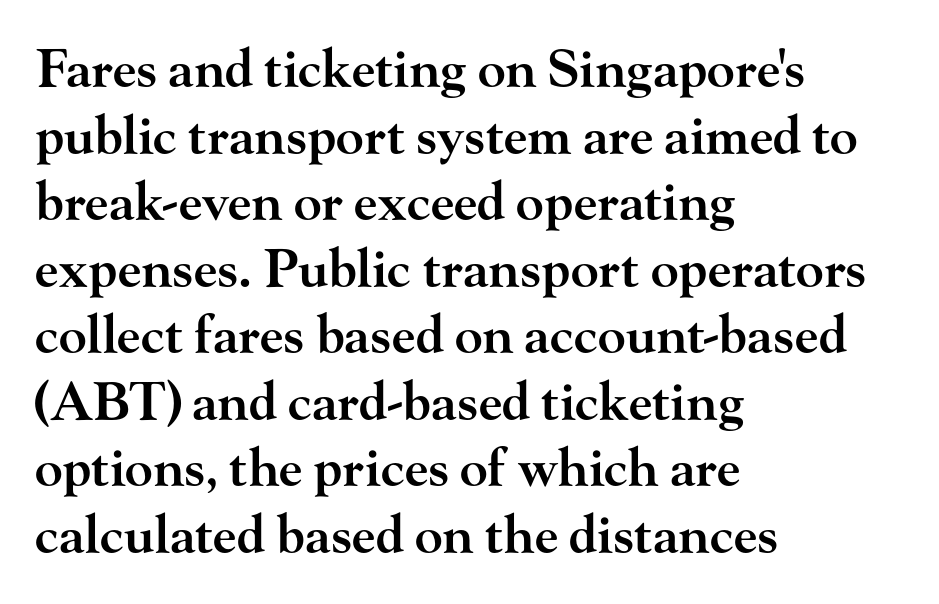
{"serif": "yes", "italic": "no", "bold": "semi", "weight": "semibold", "width": "wide", "stroke_contrast": "high", "x_height": "small", "monospaced": "no", "underline": "no", "align": "left", "line_spacing": "normal", "line_spacing_ratio": 1.28, "letter_spacing": "normal", "letter_spacing_em": 0.0, "glyph_px": 52}
